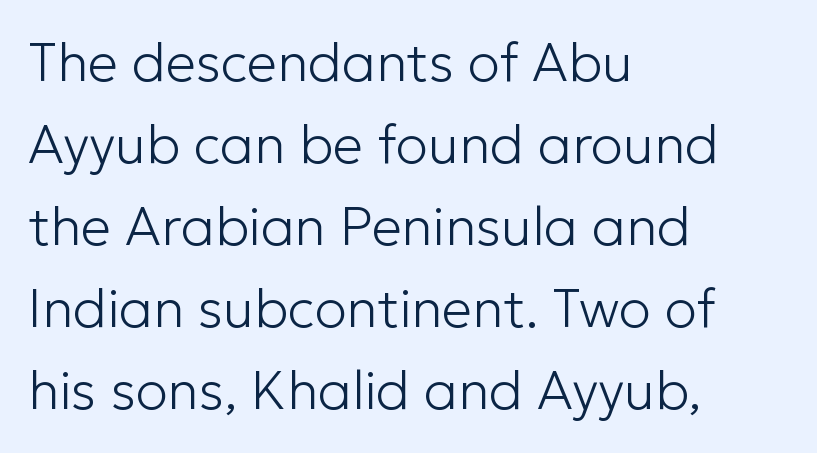
{"serif": "no", "italic": "no", "bold": "no", "weight": "light", "width": "normal", "stroke_contrast": "low", "x_height": "medium", "monospaced": "no", "underline": "no", "align": "left", "line_spacing": "normal", "line_spacing_ratio": 1.52, "letter_spacing": "normal", "letter_spacing_em": 0.0, "glyph_px": 54}
